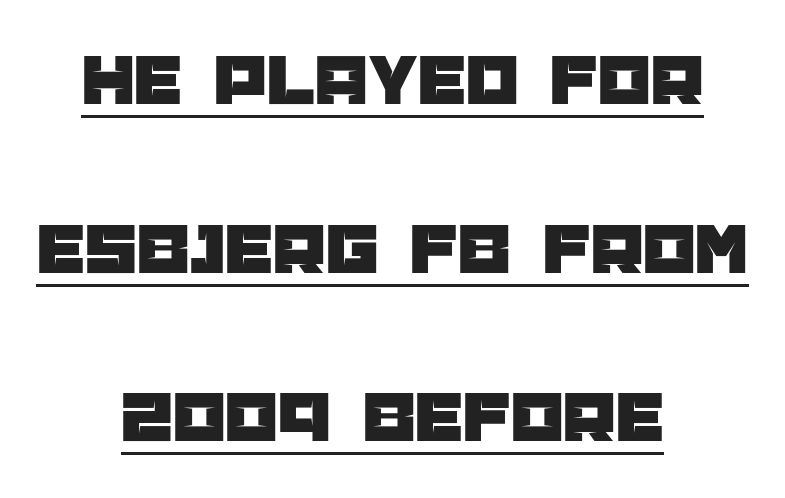
Notice how the stems are strictly vertical — no italics here. Short note: letters normally spaced. Summary of vertical rhythm: relaxed, with wide interline spacing. The letters carry no serifs — their stems end cleanly without finishing strokes.
